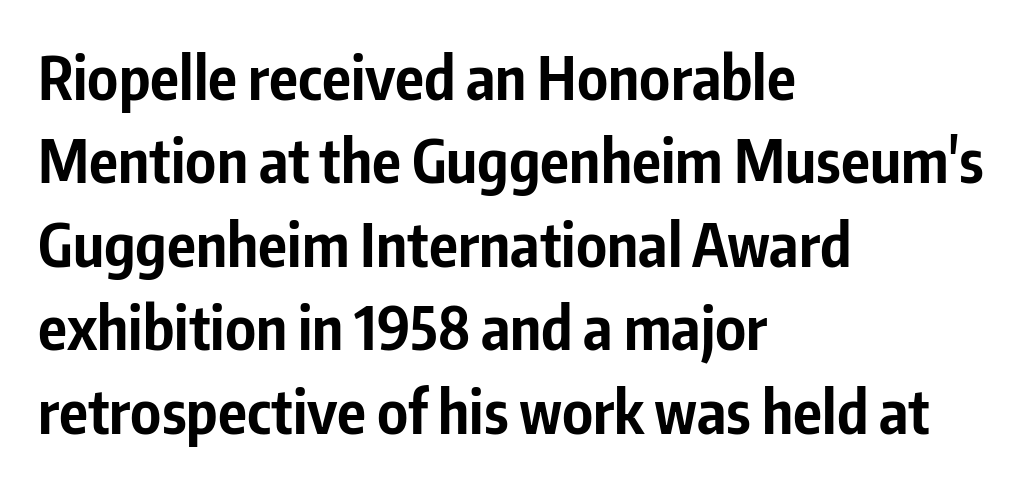
{"serif": "no", "italic": "no", "bold": "yes", "weight": "bold", "width": "condensed", "stroke_contrast": "low", "x_height": "medium", "monospaced": "no", "underline": "no", "align": "left", "line_spacing": "normal", "line_spacing_ratio": 1.39, "letter_spacing": "normal", "letter_spacing_em": 0.0, "glyph_px": 60}
